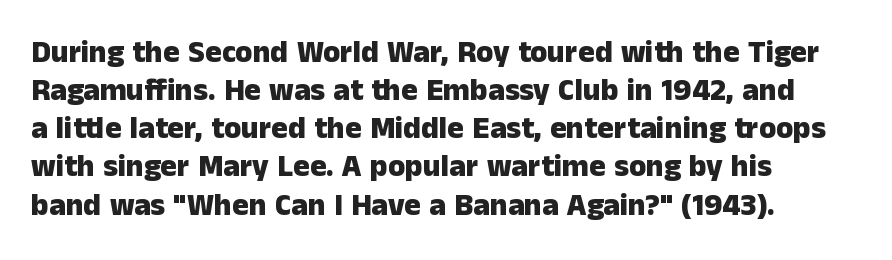
{"serif": "no", "italic": "no", "bold": "yes", "weight": "heavy", "width": "normal", "stroke_contrast": "low", "x_height": "medium", "monospaced": "no", "underline": "no", "align": "left", "line_spacing_ratio": 1.23, "letter_spacing": "normal", "letter_spacing_em": 0.0, "glyph_px": 31}
